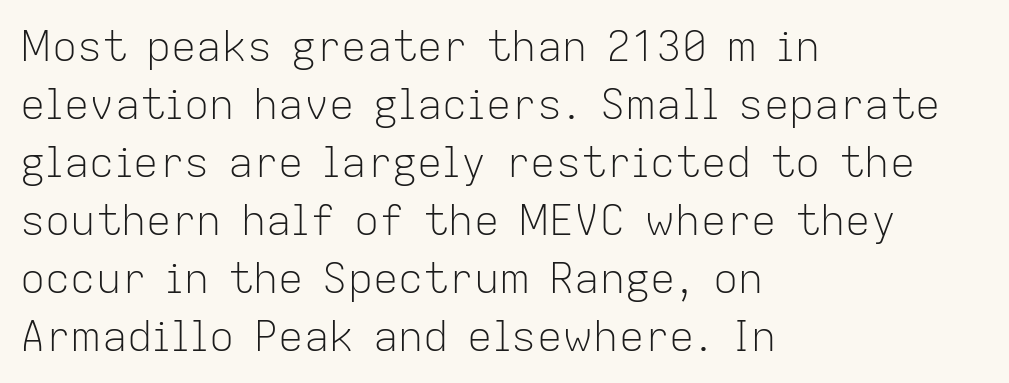
The image shows 42 px light sans-serif type, upright; set left-aligned, normal line spacing (1.38x), normal letter spacing, not underlined; low stroke contrast and a medium x-height.
